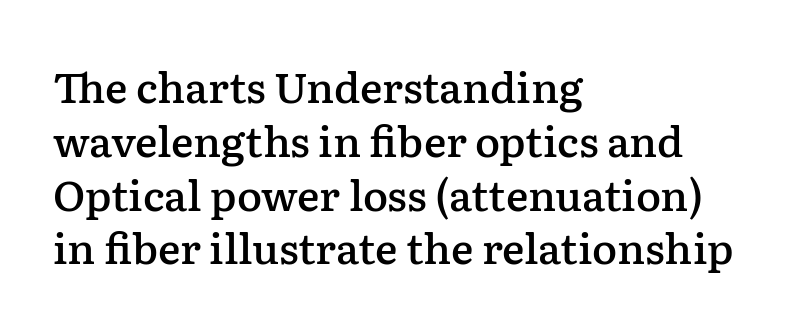
Q: Is the text bold? A: Semi-bold.
Q: Is the text italic (slanted)? A: No, it is upright.
Q: Is the typeface a serif or a sans-serif typeface? A: Serif.
Q: Is the text underlined? A: No.
Q: How is the paragraph aligned? A: Left-aligned.
Q: Is the spacing between letters normal or unusually wide? A: Normal.
Q: Is the spacing between lines tight, normal or loose? A: Normal.
Q: Width (condensed, normal, or wide)? A: Normal.
Q: Stroke contrast? A: Low.
Q: x-height? A: Medium.
Q: Monospaced? A: No.
